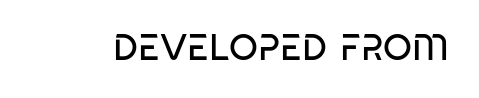
Q: Is the text bold? A: No.
Q: Is the typeface a serif or a sans-serif typeface? A: Sans-serif.
Q: Is the text underlined? A: No.
Q: Is the spacing between letters normal or unusually wide? A: Normal.
Q: Width (condensed, normal, or wide)? A: Condensed.
Q: Stroke contrast? A: Low.
Q: x-height? A: Large.
Q: Monospaced? A: No.
